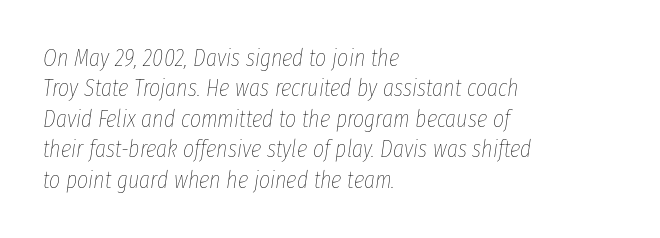
Q: Is the text bold? A: No.
Q: Is the text italic (slanted)? A: Yes, it leans right by about 8 degrees.
Q: Is the text underlined? A: No.
Q: How is the paragraph aligned? A: Left-aligned.
Q: Is the spacing between letters normal or unusually wide? A: Normal.
Q: Is the spacing between lines tight, normal or loose? A: Normal.
